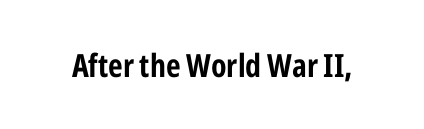
The image shows 32 px bold, condensed sans-serif type, upright; set normal letter spacing, not underlined; low stroke contrast and a medium x-height.
